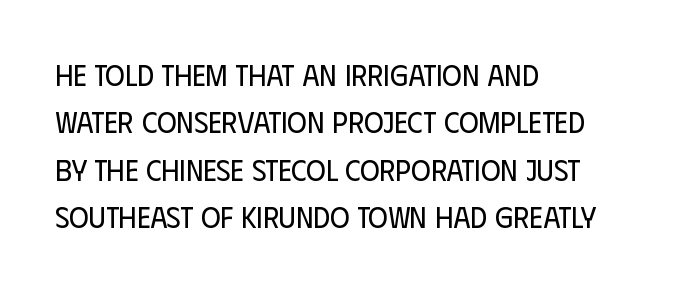
You could not count columns in this text — the font is proportionally spaced. No word sits above an underline. One-word summary of the alignment: left. Notice how the stems are strictly vertical — no italics here.
